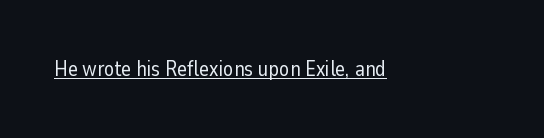
Q: Is the text bold? A: No.
Q: Is the text italic (slanted)? A: No, it is upright.
Q: Is the text underlined? A: Yes.
Q: Is the spacing between letters normal or unusually wide? A: Normal.
